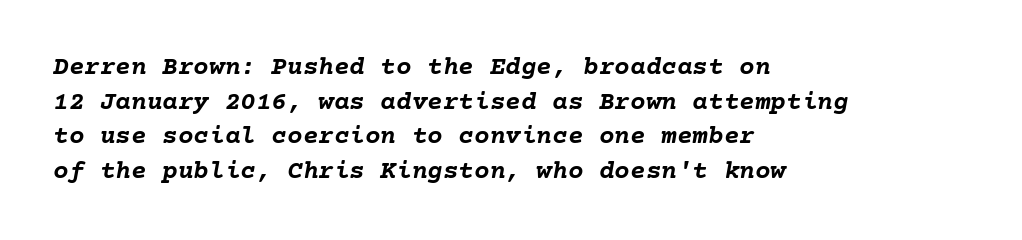
{"italic": "yes", "lean": "right", "slant_degrees": 10, "bold": "yes", "underline": "no", "align": "left", "line_spacing": "normal", "line_spacing_ratio": 1.33, "letter_spacing": "normal", "letter_spacing_em": 0.0, "glyph_px": 26}
